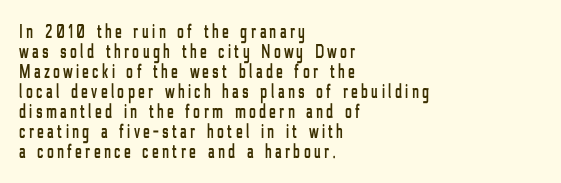
Plain, unruled lines of type. Leading: reduced. Notice how the stems are strictly vertical — no italics here. The ragged edge is on the right, which tells us the setting is flush left.
